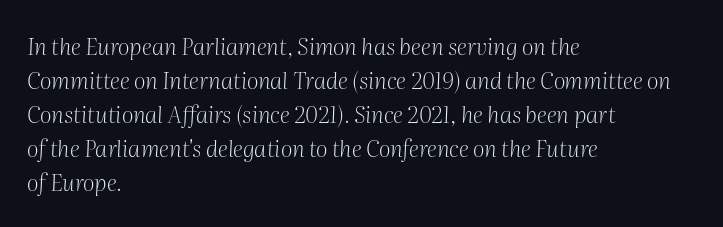
Look at the tracking — it's just the regular setting, nothing added. Vertical spacing — default. The cut favours lightness, reaching ordinary text weight at its darkest. Layout note: lines flush left.
